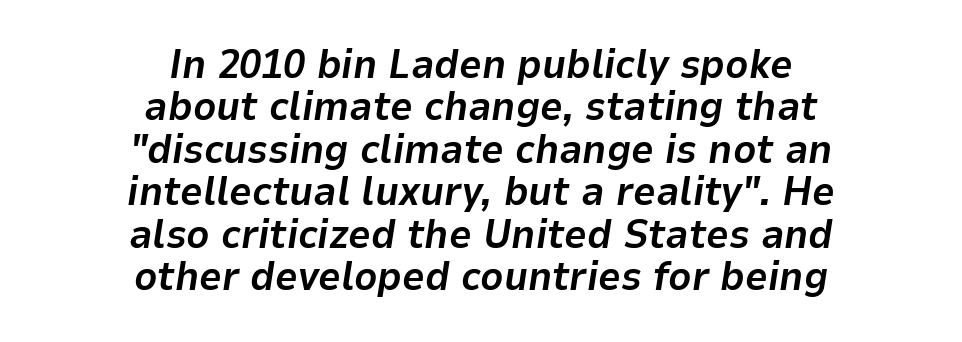
{"italic": "yes", "lean": "right", "slant_degrees": 9, "bold": "yes", "weight": "bold", "width": "normal", "stroke_contrast": "low", "x_height": "medium", "monospaced": "no", "underline": "no", "align": "center", "line_spacing": "tight", "line_spacing_ratio": 1.06, "letter_spacing": "normal", "letter_spacing_em": 0.0, "glyph_px": 40}
